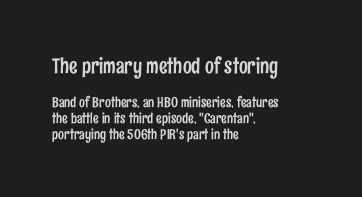
The image shows 21 px text type, upright; set left-aligned, tight line spacing (1.15x), normal letter spacing, not underlined; the first (top) block is 1.5x larger.
